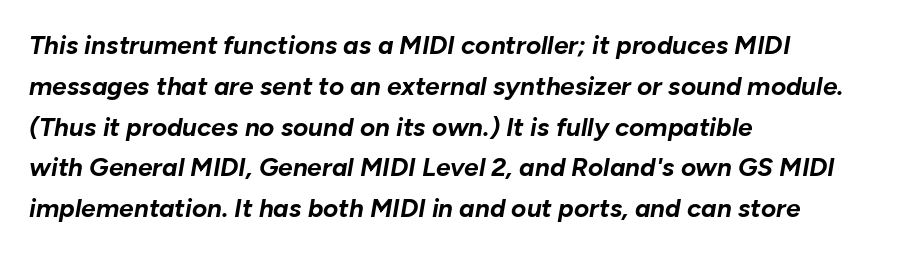
Does the lettering tilt? It does — this is italic. The text block is weighted toward the left margin, trailing off unevenly rightward. Each word holds together tightly as a unit, with standard inter-letter gaps. The designer left line spacing at the default. The strokes are fattened all the way to bold. Glance below the letters and you will spot only blank space.
